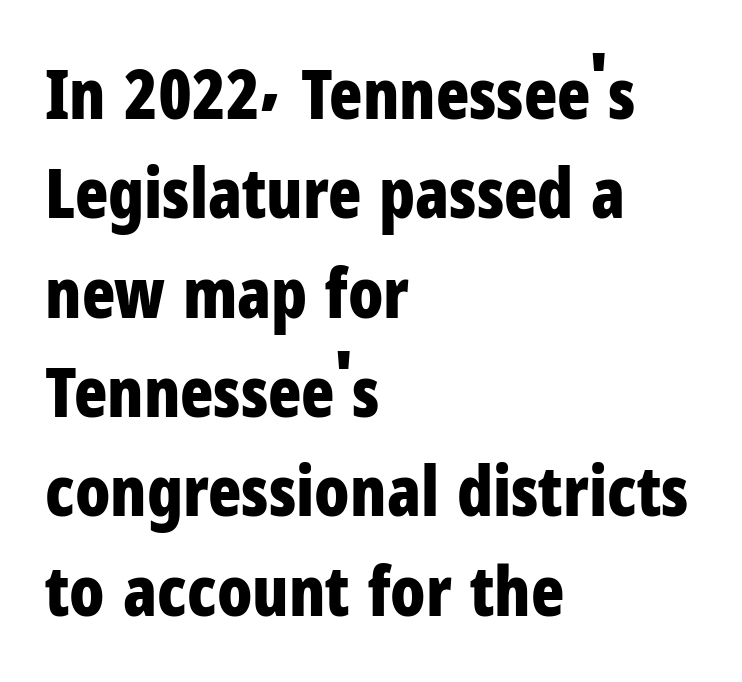
Q: Is the text bold? A: Yes.
Q: Is the text italic (slanted)? A: No, it is upright.
Q: Is the typeface a serif or a sans-serif typeface? A: Sans-serif.
Q: Is the text underlined? A: No.
Q: How is the paragraph aligned? A: Left-aligned.
Q: Is the spacing between letters normal or unusually wide? A: Normal.
Q: Is the spacing between lines tight, normal or loose? A: Normal.
Q: Width (condensed, normal, or wide)? A: Condensed.
Q: Stroke contrast? A: Low.
Q: x-height? A: Medium.
Q: Monospaced? A: No.
